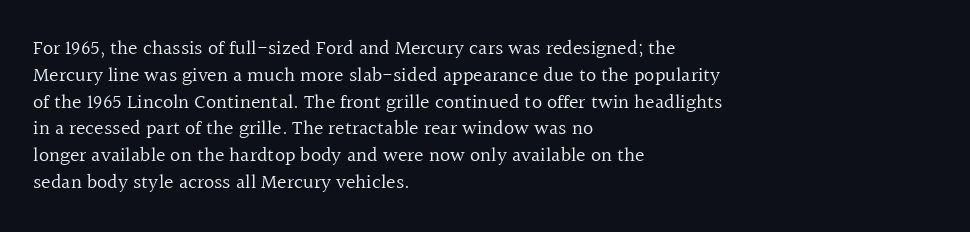
{"italic": "no", "bold": "no", "underline": "no", "align": "left", "line_spacing": "normal", "line_spacing_ratio": 1.34, "letter_spacing": "normal", "letter_spacing_em": 0.0, "glyph_px": 20}
